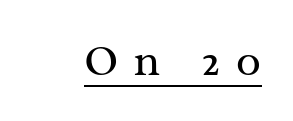
Q: Is the text bold? A: No.
Q: Is the text italic (slanted)? A: No, it is upright.
Q: Is the typeface a serif or a sans-serif typeface? A: Serif.
Q: Is the text underlined? A: Yes.
Q: Is the spacing between letters normal or unusually wide? A: Unusually wide.
Q: Width (condensed, normal, or wide)? A: Normal.
Q: Stroke contrast? A: Medium.
Q: x-height? A: Medium.
Q: Monospaced? A: No.
